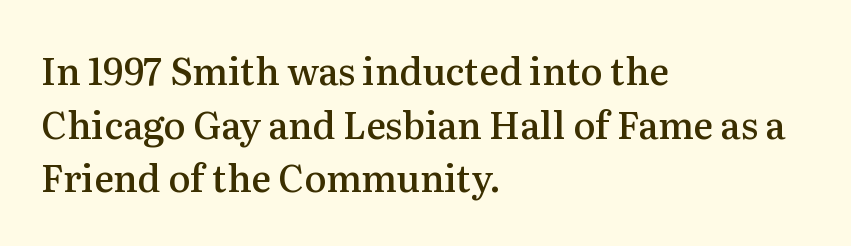
Q: Is the text bold? A: Semi-bold.
Q: Is the text italic (slanted)? A: No, it is upright.
Q: Is the typeface a serif or a sans-serif typeface? A: Serif.
Q: Is the text underlined? A: No.
Q: How is the paragraph aligned? A: Left-aligned.
Q: Is the spacing between letters normal or unusually wide? A: Normal.
Q: Is the spacing between lines tight, normal or loose? A: Normal.
Q: Width (condensed, normal, or wide)? A: Normal.
Q: Stroke contrast? A: Medium.
Q: x-height? A: Medium.
Q: Monospaced? A: No.
